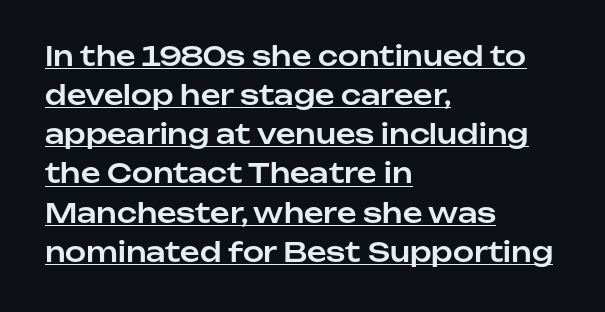
Q: Is the text italic (slanted)? A: No, it is upright.
Q: Is the text underlined? A: Yes.
Q: How is the paragraph aligned? A: Left-aligned.
Q: Is the spacing between letters normal or unusually wide? A: Normal.
Q: Is the spacing between lines tight, normal or loose? A: Normal.
